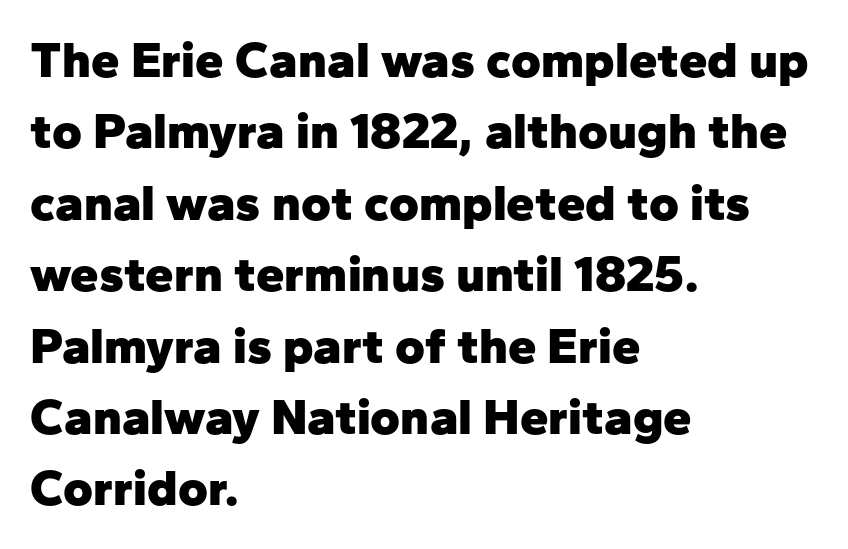
Is the type bold? Yes — the strokes are clearly thick and heavy. In terms of posture, this sample is upright. The leading is moderate, giving the passage an even texture. Character widths vary here, with narrow letters taking less room than wide ones. The glyphs in this specimen are sans serif. Check the space under the baseline: it is left empty.
